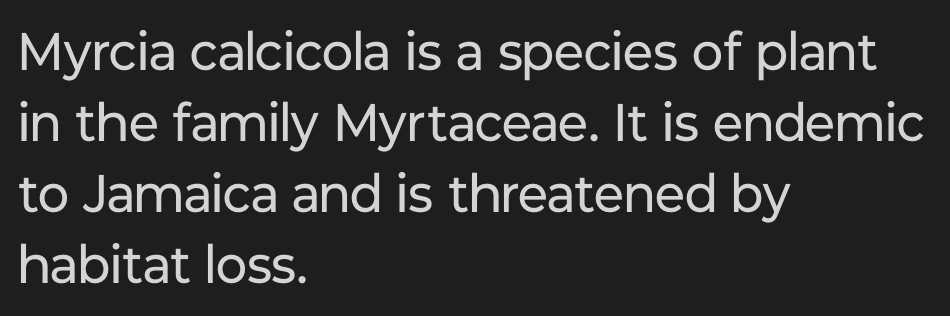
{"serif": "no", "italic": "no", "bold": "no", "weight": "regular", "width": "normal", "stroke_contrast": "low", "x_height": "medium", "monospaced": "no", "underline": "no", "align": "left", "line_spacing": "normal", "line_spacing_ratio": 1.34, "letter_spacing": "normal", "letter_spacing_em": 0.0, "glyph_px": 53}
